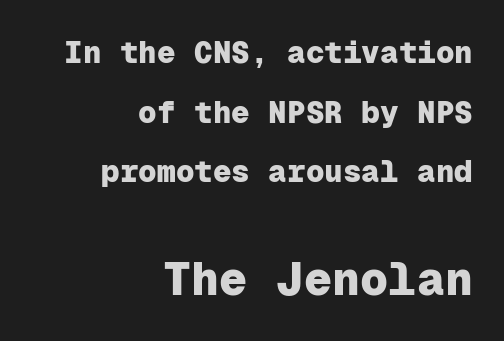
The image shows 47 px heavy sans-serif type, upright, monospaced; set right-aligned, loose line spacing (1.92x), normal letter spacing, not underlined; the second (bottom) block is 1.52x larger; low stroke contrast and a medium x-height.
